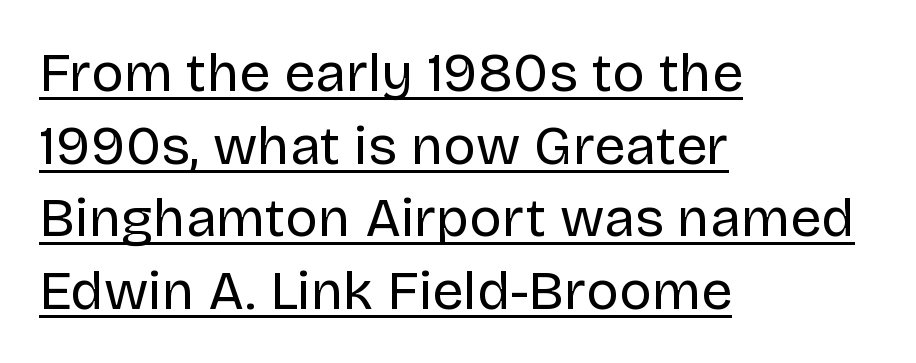
Q: Is the text bold? A: No.
Q: Is the text italic (slanted)? A: No, it is upright.
Q: Is the typeface a serif or a sans-serif typeface? A: Sans-serif.
Q: Is the text underlined? A: Yes.
Q: How is the paragraph aligned? A: Left-aligned.
Q: Is the spacing between letters normal or unusually wide? A: Normal.
Q: Is the spacing between lines tight, normal or loose? A: Normal.
Q: Width (condensed, normal, or wide)? A: Normal.
Q: Stroke contrast? A: Low.
Q: x-height? A: Large.
Q: Monospaced? A: No.
